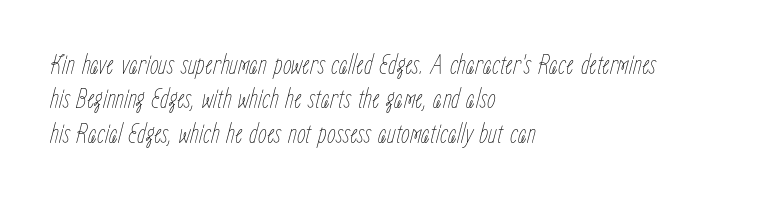
{"italic": "yes", "lean": "right", "slant_degrees": 15, "bold": "no", "weight": "thin", "width": "condensed", "stroke_contrast": "low", "x_height": "medium", "monospaced": "no", "underline": "no", "align": "left", "line_spacing_ratio": 1.23, "letter_spacing": "normal", "letter_spacing_em": 0.0, "glyph_px": 28}
